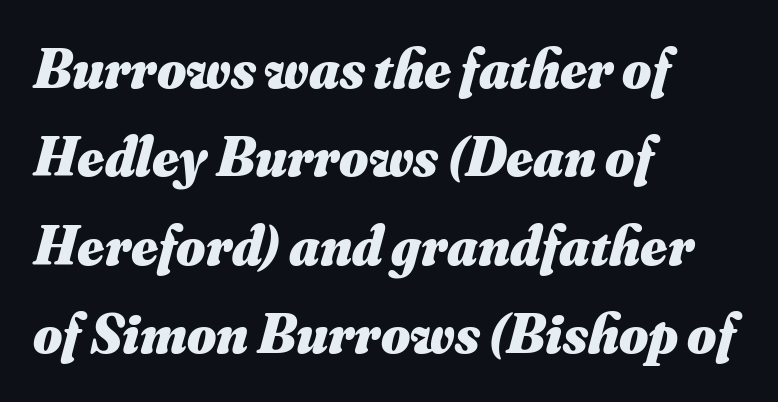
{"italic": "yes", "lean": "right", "slant_degrees": 16, "bold": "yes", "weight": "heavy", "width": "normal", "stroke_contrast": "medium", "x_height": "small", "monospaced": "no", "underline": "no", "align": "left", "line_spacing": "normal", "line_spacing_ratio": 1.58, "letter_spacing": "normal", "letter_spacing_em": 0.0, "glyph_px": 56}
